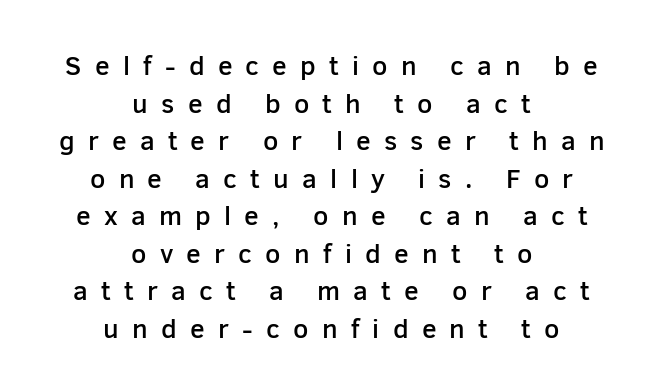
Q: Is the text bold? A: Semi-bold.
Q: Is the text italic (slanted)? A: No, it is upright.
Q: Is the text underlined? A: No.
Q: How is the paragraph aligned? A: Centered.
Q: Is the spacing between letters normal or unusually wide? A: Unusually wide.
Q: Is the spacing between lines tight, normal or loose? A: Normal.
